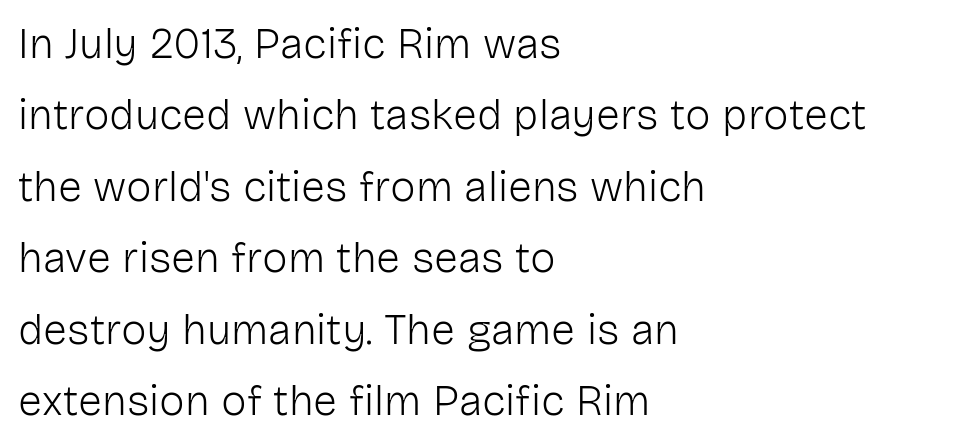
{"serif": "no", "italic": "no", "bold": "no", "weight": "light", "width": "normal", "stroke_contrast": "low", "x_height": "medium", "monospaced": "no", "underline": "no", "align": "left", "line_spacing": "normal", "line_spacing_ratio": 1.66, "letter_spacing": "normal", "letter_spacing_em": 0.0, "glyph_px": 43}
